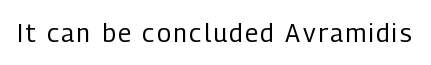
The image shows 25 px text type, upright; set not underlined.
